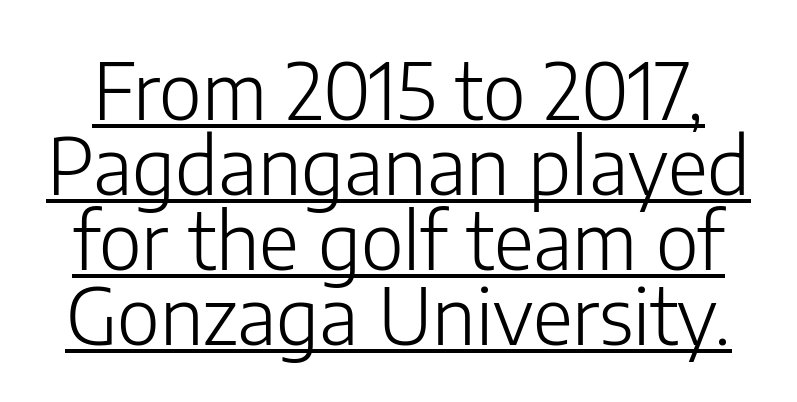
{"serif": "no", "italic": "no", "bold": "no", "weight": "light", "width": "normal", "stroke_contrast": "low", "x_height": "medium", "monospaced": "no", "underline": "yes", "line_spacing": "tight", "line_spacing_ratio": 0.96, "letter_spacing": "normal", "letter_spacing_em": 0.0, "glyph_px": 78}
